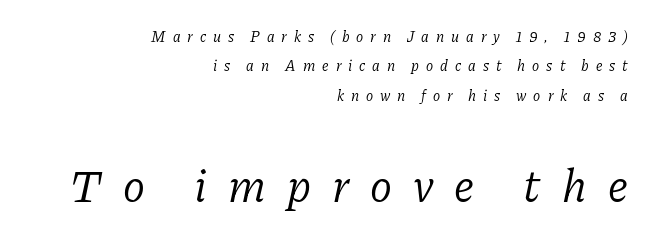
{"serif": "yes", "italic": "yes", "lean": "right", "slant_degrees": 11, "bold": "no", "weight": "light", "width": "normal", "stroke_contrast": "low", "x_height": "medium", "monospaced": "no", "underline": "no", "align": "right", "line_spacing": "loose", "line_spacing_ratio": 1.96, "letter_spacing": "wide", "letter_spacing_em": 0.46, "larger_block": "second", "size_ratio": 3.07, "glyph_px": 46}
